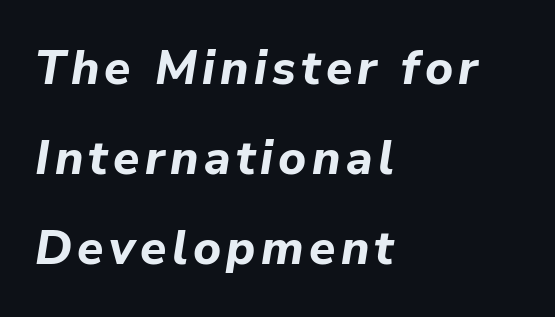
{"italic": "yes", "lean": "right", "slant_degrees": 9, "bold": "yes", "weight": "bold", "width": "normal", "stroke_contrast": "low", "x_height": "medium", "monospaced": "no", "underline": "no", "align": "left", "line_spacing_ratio": 1.88, "glyph_px": 48}
